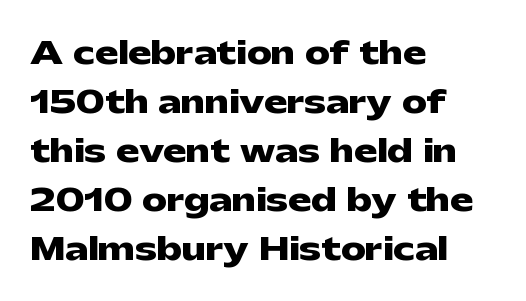
{"serif": "no", "italic": "no", "bold": "yes", "weight": "heavy", "width": "wide", "stroke_contrast": "low", "x_height": "medium", "monospaced": "no", "underline": "no", "align": "left", "line_spacing": "normal", "line_spacing_ratio": 1.58, "letter_spacing": "normal", "letter_spacing_em": 0.0, "glyph_px": 31}
